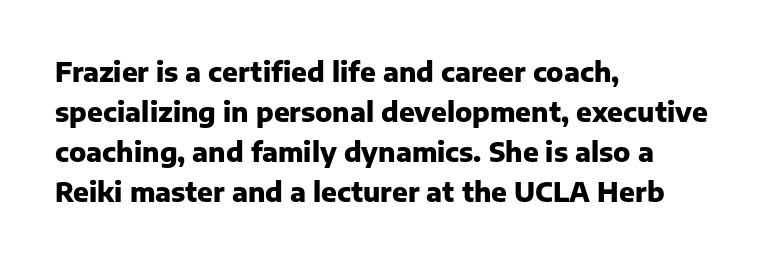
The image shows 26 px bold type, upright; set left-aligned, normal line spacing (1.54x), normal letter spacing, not underlined.
